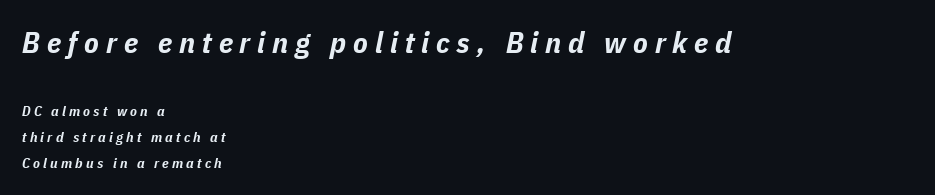
The image shows 30 px bold, condensed type, italic (leaning right); set left-aligned, line spacing 1.85x, unusually wide letter spacing (+0.23 em), not underlined; the first (top) block is 2.14x larger; low stroke contrast and a medium x-height.
